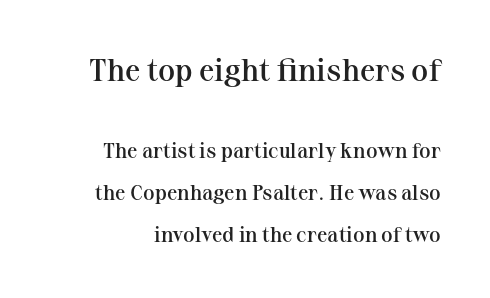
Q: Is the text bold? A: Semi-bold.
Q: Is the text italic (slanted)? A: No, it is upright.
Q: Is the typeface a serif or a sans-serif typeface? A: Serif.
Q: Is the text underlined? A: No.
Q: Is the spacing between letters normal or unusually wide? A: Normal.
Q: Is the spacing between lines tight, normal or loose? A: Loose.
Q: Which block of text is set in a larger size, the first (top) or the second (bottom)? A: The first (top) one.
Q: Width (condensed, normal, or wide)? A: Normal.
Q: Stroke contrast? A: Medium.
Q: x-height? A: Medium.
Q: Monospaced? A: No.
